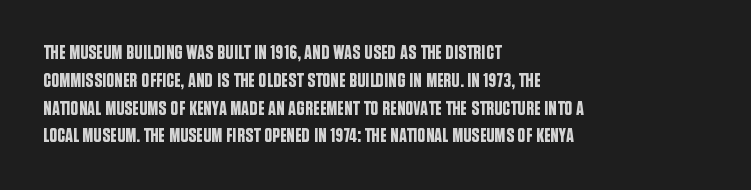
Q: Is the text italic (slanted)? A: No, it is upright.
Q: Is the text underlined? A: No.
Q: How is the paragraph aligned? A: Left-aligned.
Q: Is the spacing between letters normal or unusually wide? A: Normal.
Q: Is the spacing between lines tight, normal or loose? A: Normal.
